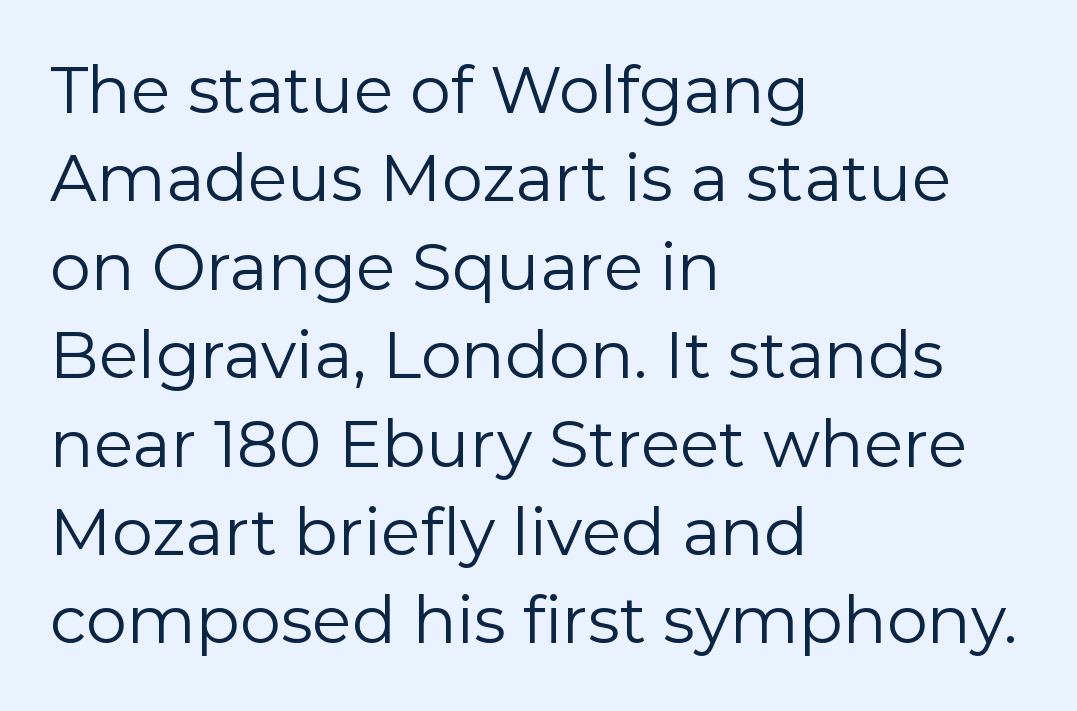
This sample uses an upright cut, with every glyph sitting square on the baseline. How are the letters spaced? Ordinarily, with no added tracking. The rows are spaced the way most documents space them. Layout note: lines flush left. The letters advance in unequal steps, a hallmark of proportional type. I'd call this a sans setting — the letters go barefoot.
